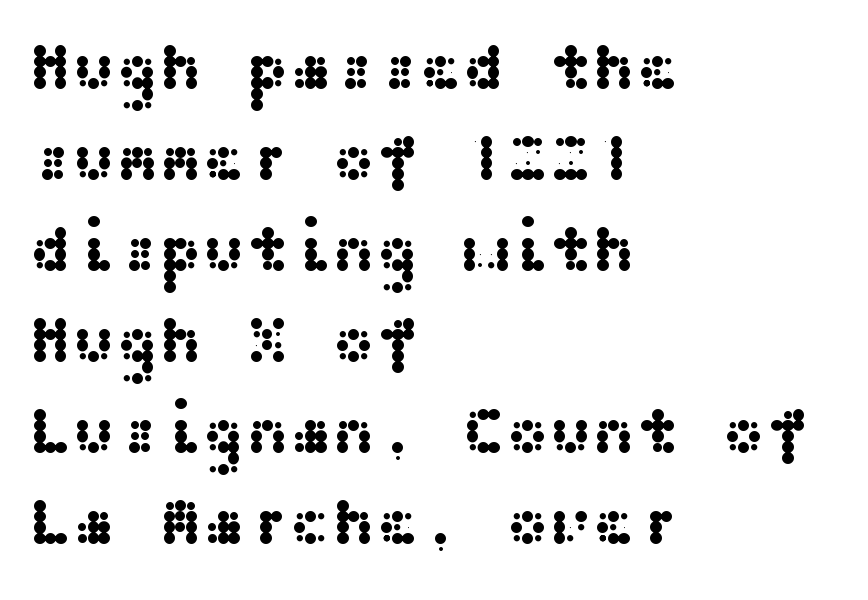
Q: Is the text italic (slanted)? A: No, it is upright.
Q: Is the typeface a serif or a sans-serif typeface? A: Sans-serif.
Q: Is the text underlined? A: No.
Q: How is the paragraph aligned? A: Left-aligned.
Q: Is the spacing between letters normal or unusually wide? A: Normal.
Q: Is the spacing between lines tight, normal or loose? A: Normal.
Q: Width (condensed, normal, or wide)? A: Wide.
Q: Stroke contrast? A: Medium.
Q: x-height? A: Medium.
